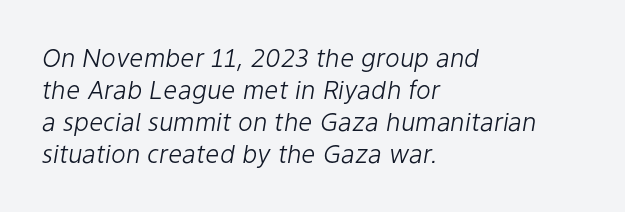
The image shows 25 px text type, italic (leaning right); set left-aligned, normal line spacing (1.28x), normal letter spacing, not underlined.
